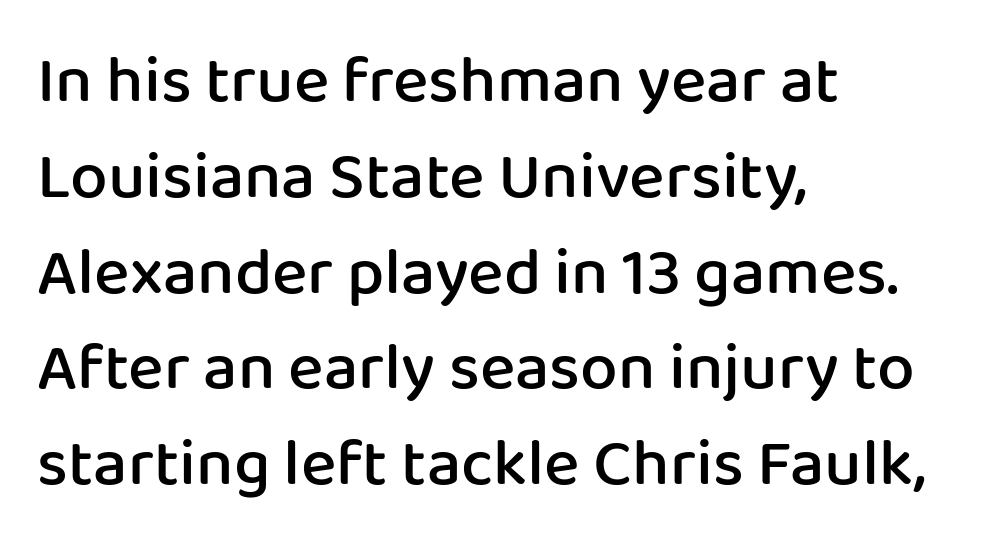
{"serif": "no", "italic": "no", "bold": "semi", "weight": "semibold", "width": "normal", "stroke_contrast": "low", "x_height": "medium", "monospaced": "no", "underline": "no", "align": "left", "line_spacing": "normal", "line_spacing_ratio": 1.43, "letter_spacing": "normal", "letter_spacing_em": 0.0, "glyph_px": 67}
